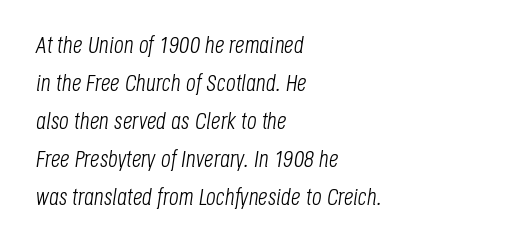
Stem width sits at or under what a default text font uses. The passage shown is not underscored anywhere. Words appear dense and cohesive because spacing is normal. The lines are quadded left.
